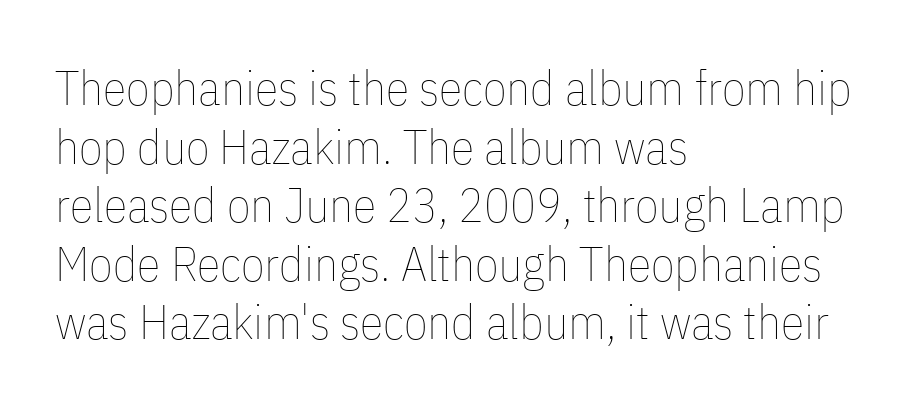
Q: Is the text bold? A: No.
Q: Is the text italic (slanted)? A: No, it is upright.
Q: Is the text underlined? A: No.
Q: How is the paragraph aligned? A: Left-aligned.
Q: Is the spacing between letters normal or unusually wide? A: Normal.
Q: Width (condensed, normal, or wide)? A: Condensed.
Q: Stroke contrast? A: Low.
Q: x-height? A: Medium.
Q: Monospaced? A: No.
